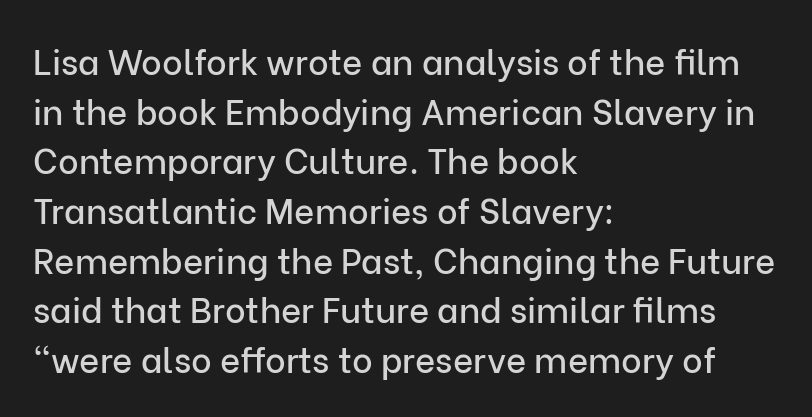
The image shows 35 px sans-serif type, upright; set left-aligned, normal line spacing (1.42x), normal letter spacing, not underlined; low stroke contrast and a medium x-height.
